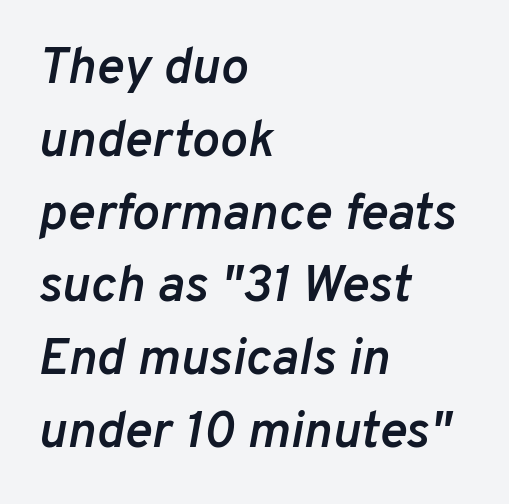
{"italic": "yes", "lean": "right", "slant_degrees": 10, "bold": "semi", "weight": "semibold", "width": "normal", "stroke_contrast": "low", "x_height": "medium", "monospaced": "no", "underline": "no", "align": "left", "line_spacing": "normal", "line_spacing_ratio": 1.4, "letter_spacing": "normal", "letter_spacing_em": 0.0, "glyph_px": 52}
